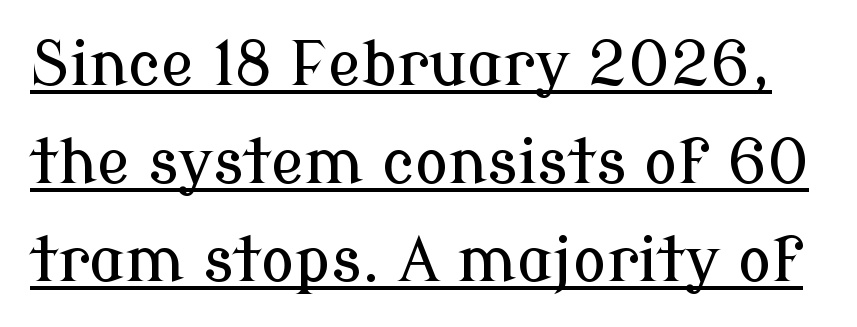
Q: Is the text italic (slanted)? A: No, it is upright.
Q: Is the typeface a serif or a sans-serif typeface? A: Serif.
Q: Is the text underlined? A: Yes.
Q: Is the spacing between letters normal or unusually wide? A: Normal.
Q: Is the spacing between lines tight, normal or loose? A: Normal.
Q: Width (condensed, normal, or wide)? A: Normal.
Q: Stroke contrast? A: Low.
Q: x-height? A: Medium.
Q: Monospaced? A: No.
